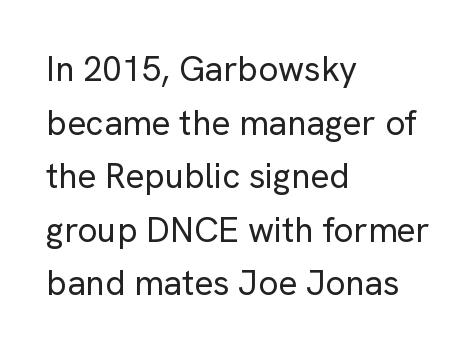
{"serif": "no", "italic": "no", "bold": "no", "weight": "regular", "width": "normal", "stroke_contrast": "low", "x_height": "medium", "monospaced": "no", "underline": "no", "align": "left", "line_spacing": "normal", "line_spacing_ratio": 1.53, "letter_spacing": "normal", "letter_spacing_em": 0.0, "glyph_px": 35}
